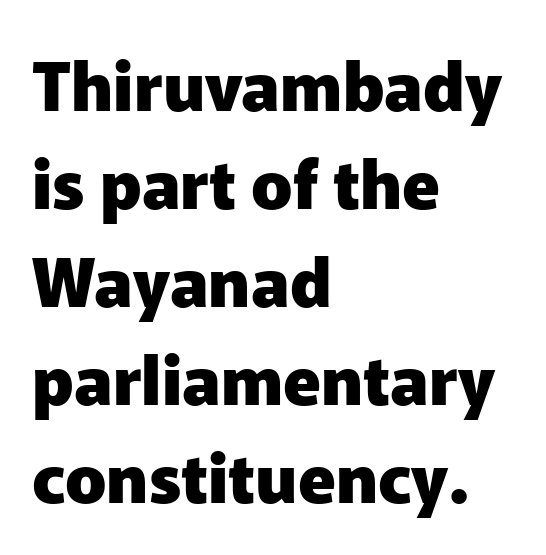
The image shows 68 px heavy sans-serif type, upright; set left-aligned, normal line spacing (1.44x), normal letter spacing, not underlined; low stroke contrast and a medium x-height.
